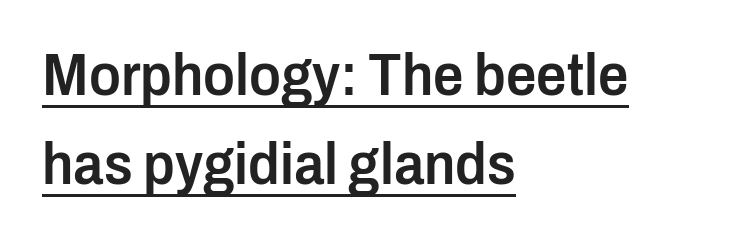
Q: Is the text bold? A: Semi-bold.
Q: Is the text italic (slanted)? A: No, it is upright.
Q: Is the typeface a serif or a sans-serif typeface? A: Sans-serif.
Q: Is the text underlined? A: Yes.
Q: How is the paragraph aligned? A: Left-aligned.
Q: Is the spacing between letters normal or unusually wide? A: Normal.
Q: Is the spacing between lines tight, normal or loose? A: Normal.
Q: Width (condensed, normal, or wide)? A: Condensed.
Q: Stroke contrast? A: Low.
Q: x-height? A: Medium.
Q: Monospaced? A: No.
